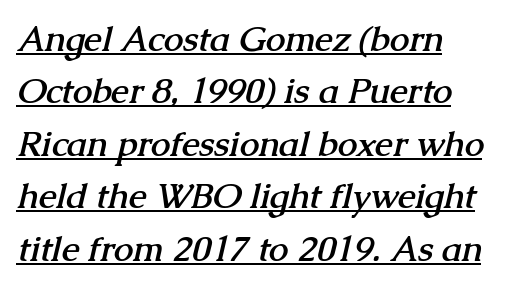
The image shows 35 px semibold serif type; set left-aligned, normal line spacing (1.5x), normal letter spacing, underlined; medium stroke contrast and a medium x-height.
